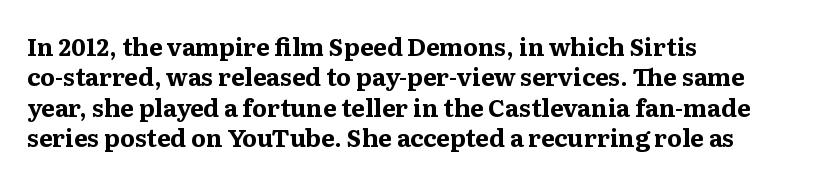
{"italic": "no", "bold": "yes", "underline": "no", "align": "left", "line_spacing": "normal", "line_spacing_ratio": 1.27, "letter_spacing": "normal", "letter_spacing_em": 0.0, "glyph_px": 24}
